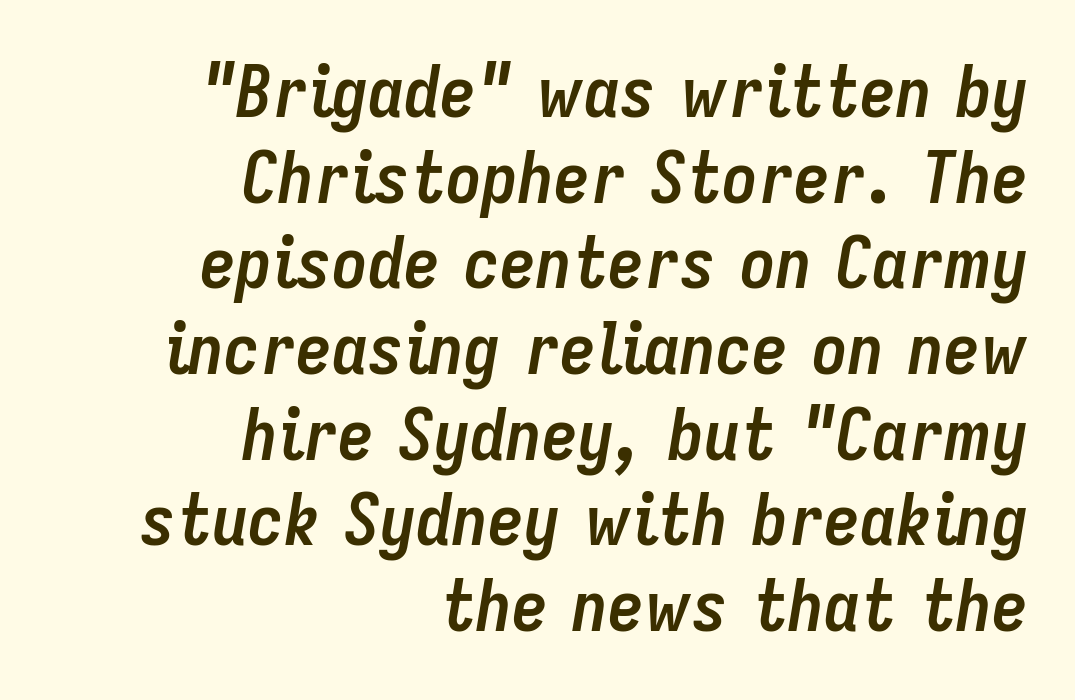
The image shows 72 px semibold, condensed type, italic (leaning right); set right-aligned, line spacing 1.19x, normal letter spacing, not underlined; low stroke contrast and a medium x-height.
